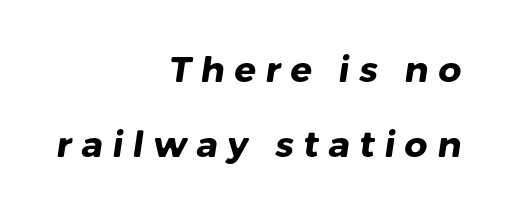
The image shows 36 px heavy sans-serif type; set right-aligned, loose line spacing (2.07x), unusually wide letter spacing (+0.26 em), not underlined; low stroke contrast and a medium x-height.
